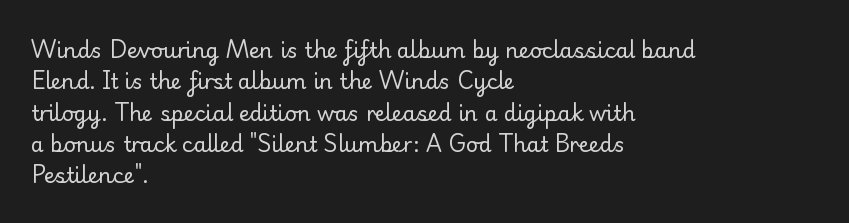
Q: Is the text bold? A: No.
Q: Is the text italic (slanted)? A: No, it is upright.
Q: Is the text underlined? A: No.
Q: How is the paragraph aligned? A: Left-aligned.
Q: Is the spacing between letters normal or unusually wide? A: Normal.
Q: Is the spacing between lines tight, normal or loose? A: Normal.
